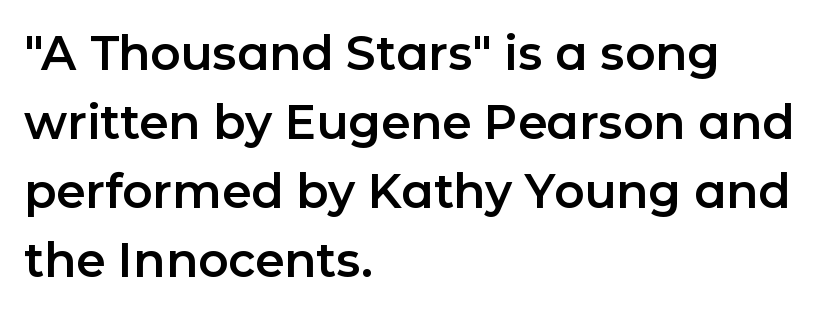
Q: Is the text italic (slanted)? A: No, it is upright.
Q: Is the typeface a serif or a sans-serif typeface? A: Sans-serif.
Q: Is the text underlined? A: No.
Q: How is the paragraph aligned? A: Left-aligned.
Q: Is the spacing between letters normal or unusually wide? A: Normal.
Q: Is the spacing between lines tight, normal or loose? A: Normal.
Q: Width (condensed, normal, or wide)? A: Normal.
Q: Stroke contrast? A: Low.
Q: x-height? A: Medium.
Q: Monospaced? A: No.
